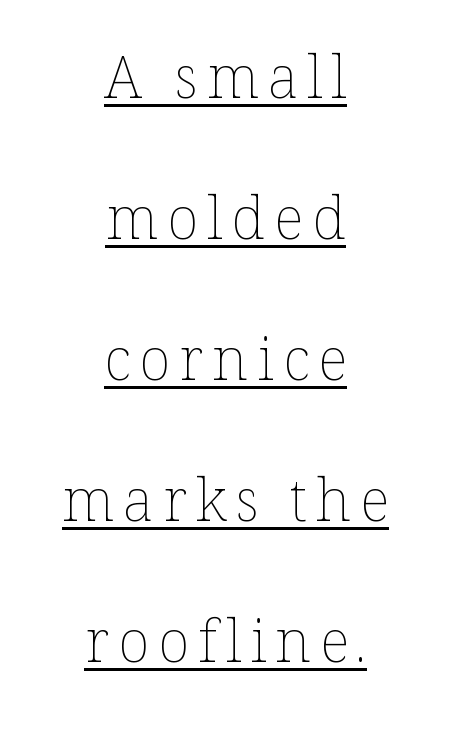
{"italic": "no", "bold": "no", "weight": "thin", "width": "normal", "stroke_contrast": "low", "x_height": "medium", "monospaced": "no", "underline": "yes", "align": "center", "line_spacing": "loose", "line_spacing_ratio": 2.39, "glyph_px": 59}
